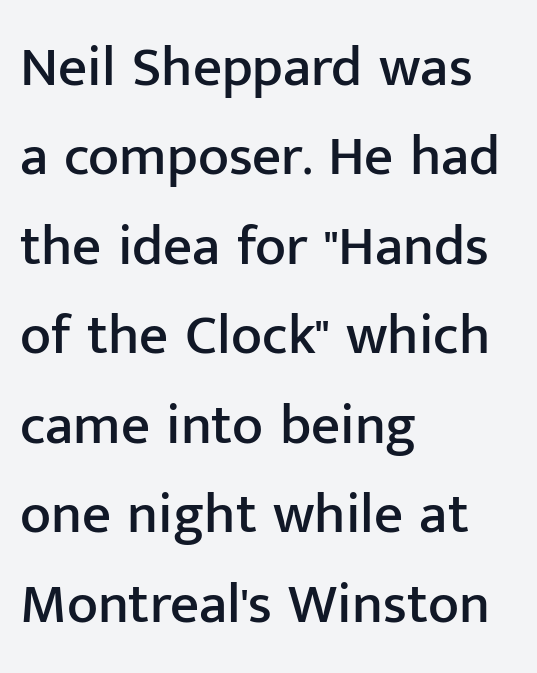
Anything drawn beneath the words? Only blank space. These lines are rendered in a variable-pitch font. You can tell from the bare stems that sans-serif type was used. If you drew a line through each stem, it would be perfectly vertical.
